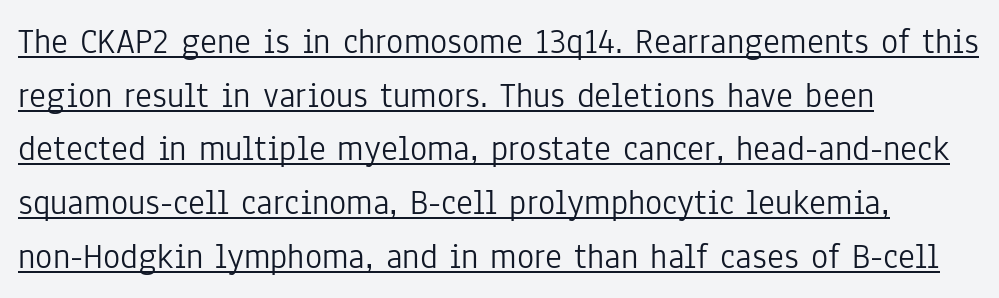
Q: Is the text bold? A: No.
Q: Is the text italic (slanted)? A: No, it is upright.
Q: Is the typeface a serif or a sans-serif typeface? A: Sans-serif.
Q: Is the text underlined? A: Yes.
Q: How is the paragraph aligned? A: Left-aligned.
Q: Is the spacing between letters normal or unusually wide? A: Normal.
Q: Is the spacing between lines tight, normal or loose? A: Normal.
Q: Width (condensed, normal, or wide)? A: Condensed.
Q: Stroke contrast? A: Low.
Q: x-height? A: Medium.
Q: Monospaced? A: No.
